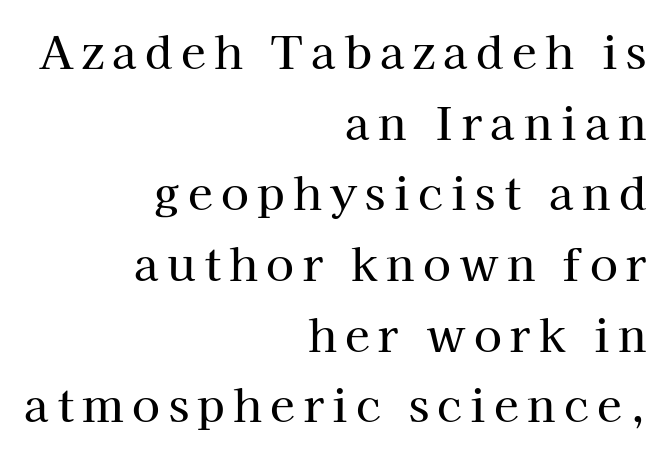
The image shows 45 px serif type, upright; set right-aligned, normal line spacing (1.57x), not underlined; high stroke contrast and a medium x-height.
